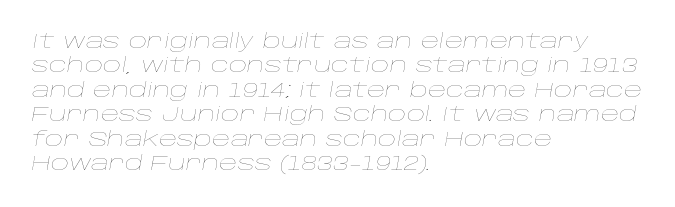
Q: Is the text bold? A: No.
Q: Is the text italic (slanted)? A: Yes, it leans right by about 10 degrees.
Q: Is the text underlined? A: No.
Q: How is the paragraph aligned? A: Left-aligned.
Q: Is the spacing between letters normal or unusually wide? A: Normal.
